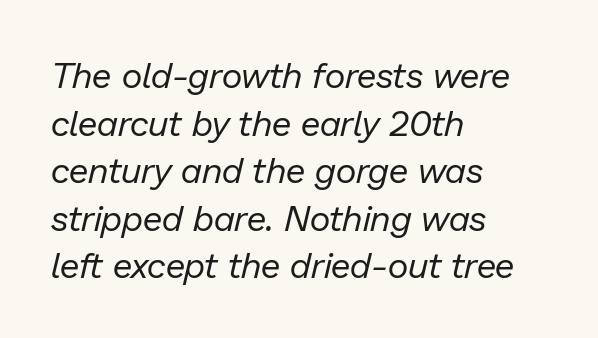
The image shows 36 px regular-weight type, italic (leaning right); set left-aligned, normal line spacing (1.32x), normal letter spacing, not underlined; low stroke contrast and a medium x-height.
